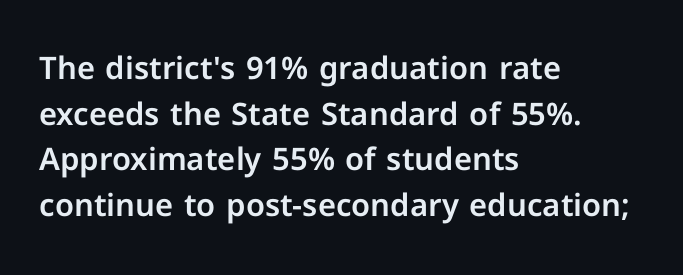
{"serif": "no", "italic": "no", "width": "normal", "stroke_contrast": "low", "x_height": "medium", "monospaced": "no", "underline": "no", "align": "left", "line_spacing": "normal", "line_spacing_ratio": 1.47, "letter_spacing": "normal", "letter_spacing_em": 0.0, "glyph_px": 31}
